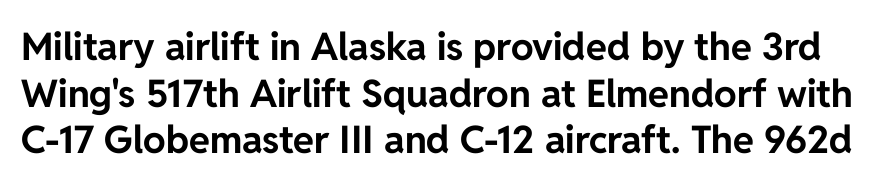
Proportional: the letters do not fall into vertical columns. Students, this is bold: see how much ink each stroke carries. In terms of posture, this sample is upright. Lines of text with bare space underneath. This sample uses a sans-serif face.
